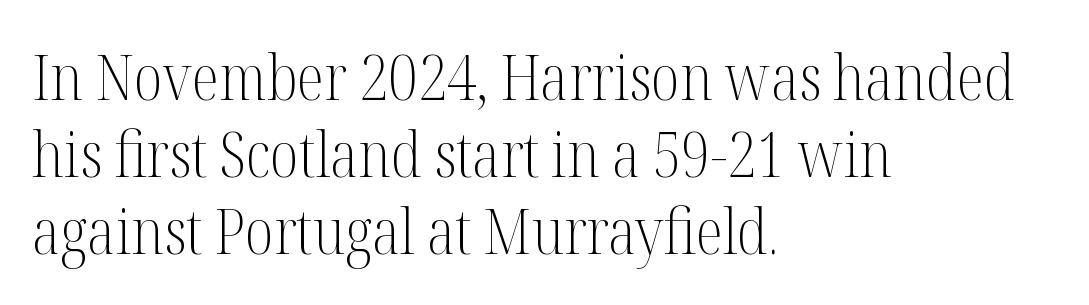
Q: Is the text bold? A: No.
Q: Is the text italic (slanted)? A: No, it is upright.
Q: Is the typeface a serif or a sans-serif typeface? A: Serif.
Q: Is the text underlined? A: No.
Q: How is the paragraph aligned? A: Left-aligned.
Q: Is the spacing between letters normal or unusually wide? A: Normal.
Q: Width (condensed, normal, or wide)? A: Condensed.
Q: Stroke contrast? A: Medium.
Q: x-height? A: Medium.
Q: Monospaced? A: No.
